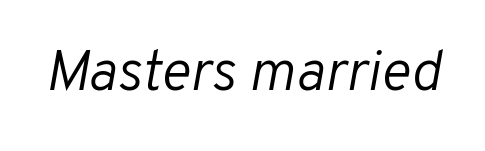
Q: Is the text bold? A: No.
Q: Is the text italic (slanted)? A: Yes, it leans right by about 10 degrees.
Q: Is the text underlined? A: No.
Q: Is the spacing between letters normal or unusually wide? A: Normal.
Q: Width (condensed, normal, or wide)? A: Normal.
Q: Stroke contrast? A: Low.
Q: x-height? A: Medium.
Q: Monospaced? A: No.
